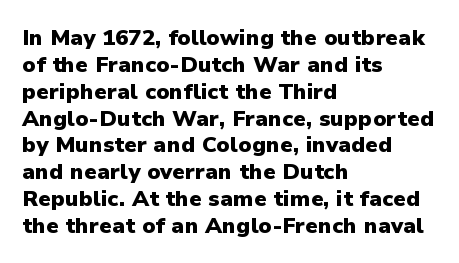
The image shows 22 px bold type, upright; set left-aligned, line spacing 1.22x, normal letter spacing, not underlined.
